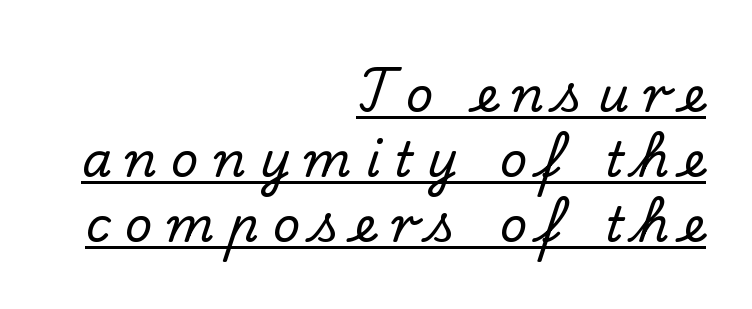
{"serif": "yes", "width": "normal", "stroke_contrast": "low", "x_height": "small", "monospaced": "no", "underline": "yes", "align": "right", "line_spacing": "normal", "line_spacing_ratio": 1.35, "letter_spacing": "wide", "letter_spacing_em": 0.29, "glyph_px": 48}
